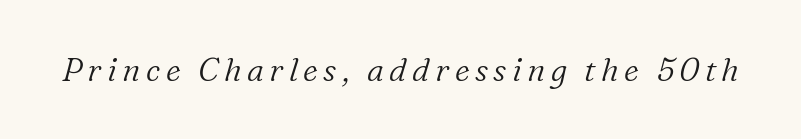
Check under the words: just untouched page. Spacing verdict: proportional, widths tailored to each character. Weight: not bold — regular or lighter. When letters slant like this, we call the style italic.
